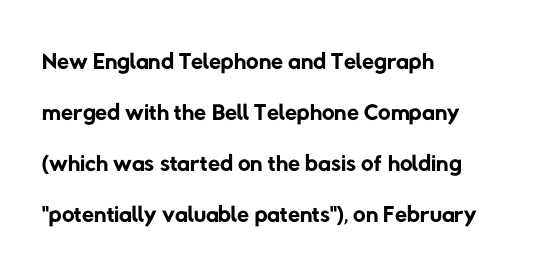
{"serif": "no", "bold": "no", "weight": "regular", "width": "normal", "stroke_contrast": "low", "x_height": "medium", "monospaced": "no", "underline": "no", "align": "left", "line_spacing": "normal", "line_spacing_ratio": 1.46, "letter_spacing": "normal", "letter_spacing_em": 0.0, "glyph_px": 35}
